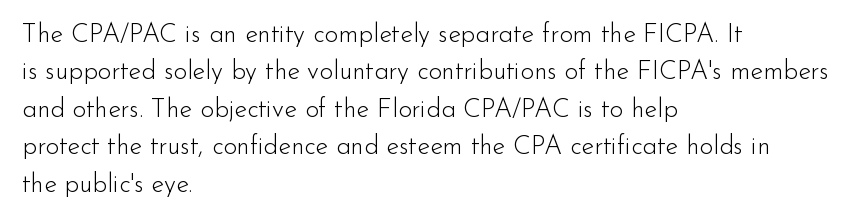
The image shows 26 px text type, upright; set left-aligned, normal line spacing (1.44x), normal letter spacing, not underlined.
